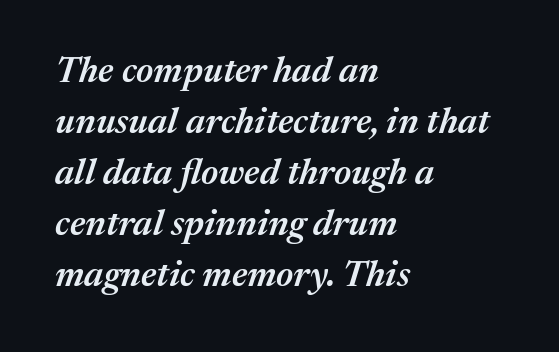
{"italic": "yes", "lean": "right", "slant_degrees": 17, "bold": "semi", "weight": "semibold", "width": "normal", "stroke_contrast": "medium", "x_height": "medium", "monospaced": "no", "underline": "no", "align": "left", "line_spacing": "normal", "line_spacing_ratio": 1.42, "letter_spacing": "normal", "letter_spacing_em": 0.0, "glyph_px": 36}
